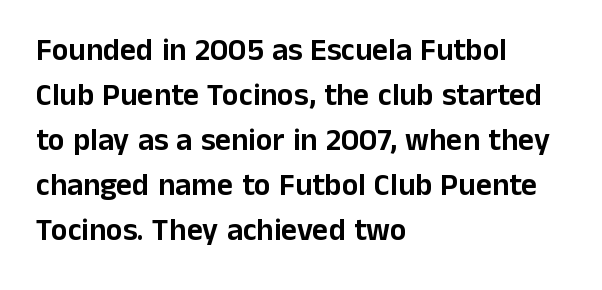
Q: Is the text italic (slanted)? A: No, it is upright.
Q: Is the typeface a serif or a sans-serif typeface? A: Sans-serif.
Q: Is the text underlined? A: No.
Q: How is the paragraph aligned? A: Left-aligned.
Q: Is the spacing between letters normal or unusually wide? A: Normal.
Q: Is the spacing between lines tight, normal or loose? A: Normal.
Q: Width (condensed, normal, or wide)? A: Normal.
Q: Stroke contrast? A: Low.
Q: x-height? A: Medium.
Q: Monospaced? A: No.
